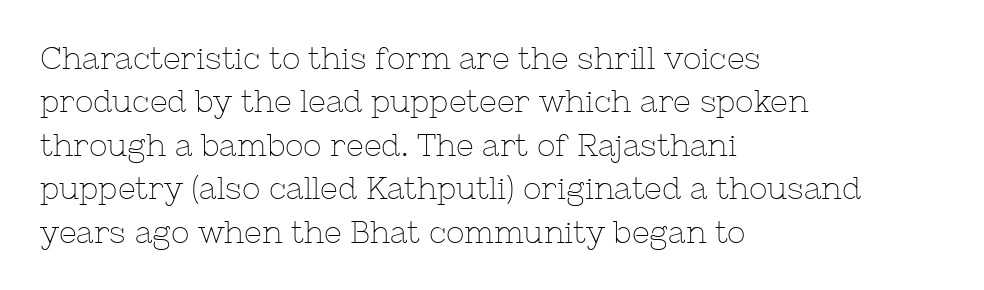
{"serif": "yes", "italic": "no", "bold": "no", "weight": "thin", "width": "normal", "stroke_contrast": "low", "x_height": "medium", "monospaced": "no", "underline": "no", "align": "left", "line_spacing": "normal", "line_spacing_ratio": 1.4, "letter_spacing": "normal", "letter_spacing_em": 0.0, "glyph_px": 31}
